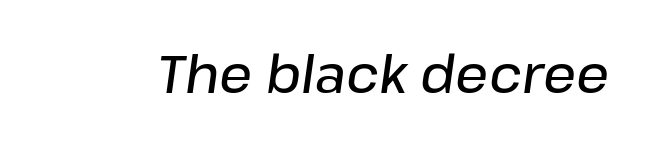
The image shows 52 px semibold type, italic (leaning right); set normal letter spacing, not underlined; low stroke contrast and a medium x-height.
